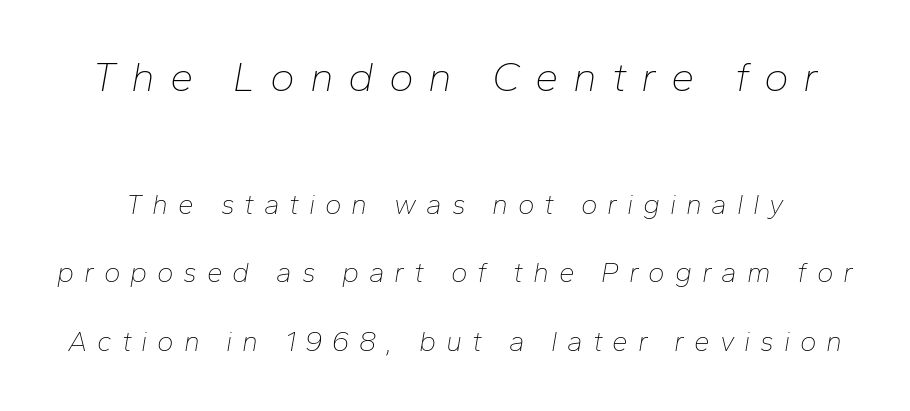
Q: Is the text bold? A: No.
Q: Is the text italic (slanted)? A: Yes, it leans right by about 10 degrees.
Q: Is the text underlined? A: No.
Q: Is the spacing between letters normal or unusually wide? A: Unusually wide.
Q: Is the spacing between lines tight, normal or loose? A: Loose.
Q: Which block of text is set in a larger size, the first (top) or the second (bottom)? A: The first (top) one.
Q: Width (condensed, normal, or wide)? A: Normal.
Q: Stroke contrast? A: Low.
Q: x-height? A: Medium.
Q: Monospaced? A: No.
